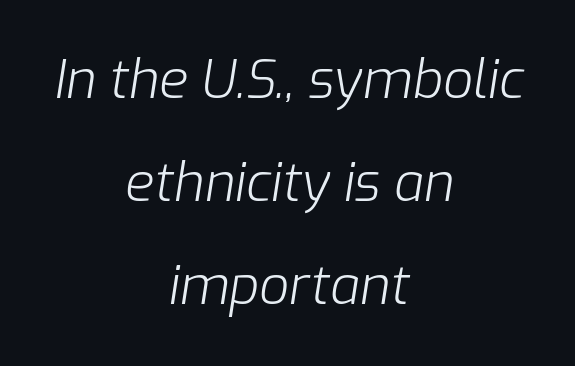
Q: Is the text bold? A: No.
Q: Is the text italic (slanted)? A: Yes, it leans right by about 9 degrees.
Q: Is the text underlined? A: No.
Q: How is the paragraph aligned? A: Centered.
Q: Is the spacing between letters normal or unusually wide? A: Normal.
Q: Is the spacing between lines tight, normal or loose? A: Loose.
Q: Width (condensed, normal, or wide)? A: Normal.
Q: Stroke contrast? A: Low.
Q: x-height? A: Medium.
Q: Monospaced? A: No.
